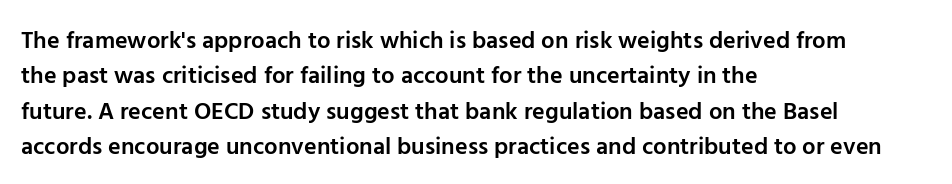
A fair bit of extra ink — the face is semibold, not bold. A roman cut, with each character standing at attention. The ragged edge is on the right, which tells us the setting is flush left. Leading: standard. The area under the type is left untouched.
